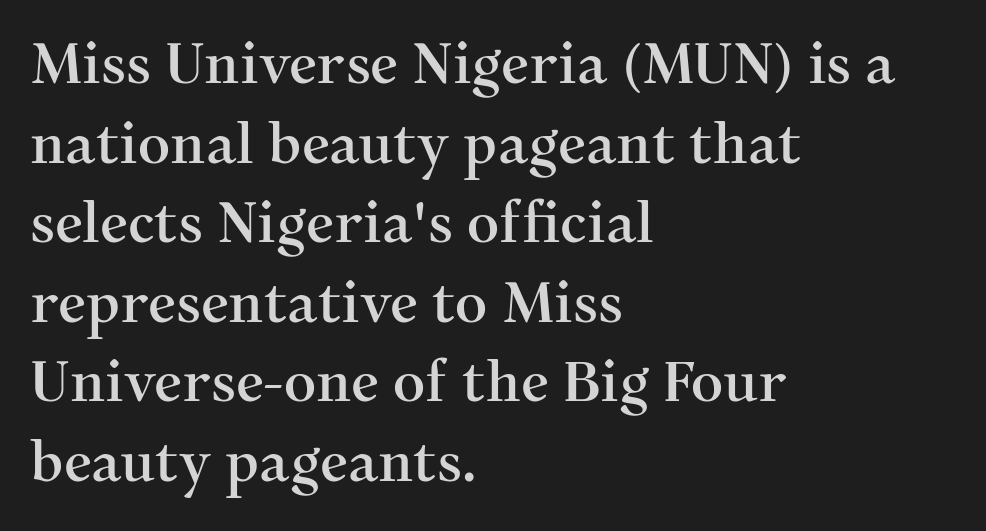
The image shows 56 px serif type, upright; set left-aligned, normal line spacing (1.42x), normal letter spacing, not underlined; medium stroke contrast and a medium x-height.
